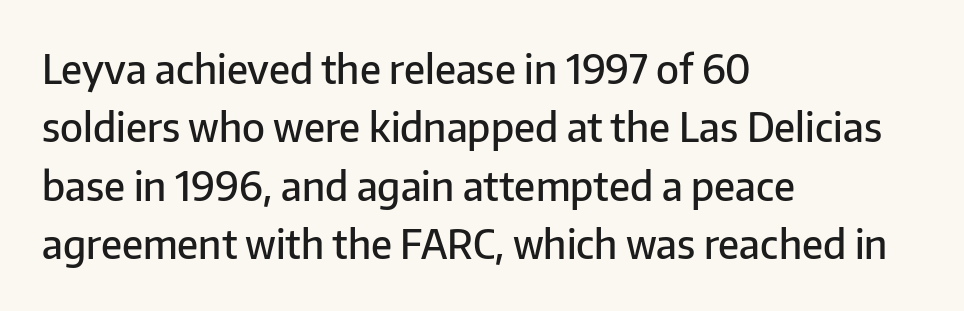
The image shows 40 px semibold sans-serif type, upright; set left-aligned, normal line spacing (1.46x), normal letter spacing, not underlined; low stroke contrast and a medium x-height.
